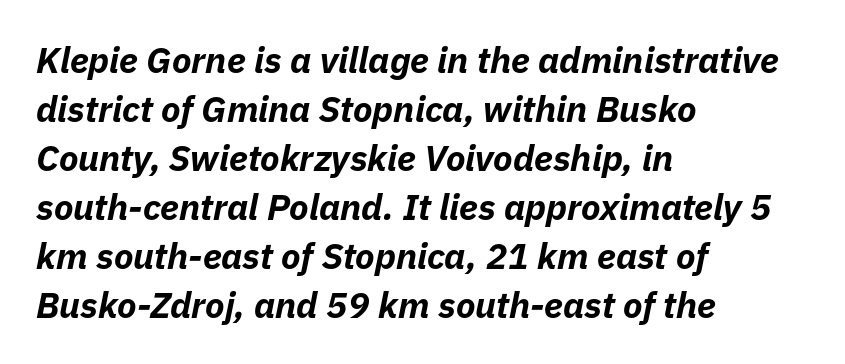
Q: Is the text bold? A: Yes.
Q: Is the text italic (slanted)? A: Yes, it leans right by about 11 degrees.
Q: Is the text underlined? A: No.
Q: How is the paragraph aligned? A: Left-aligned.
Q: Is the spacing between letters normal or unusually wide? A: Normal.
Q: Is the spacing between lines tight, normal or loose? A: Normal.
Q: Width (condensed, normal, or wide)? A: Normal.
Q: Stroke contrast? A: Low.
Q: x-height? A: Medium.
Q: Monospaced? A: No.
